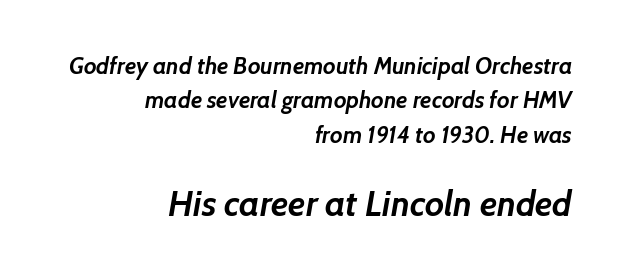
Q: Is the text bold? A: Yes.
Q: Is the typeface a serif or a sans-serif typeface? A: Sans-serif.
Q: Is the text underlined? A: No.
Q: How is the paragraph aligned? A: Right-aligned.
Q: Is the spacing between letters normal or unusually wide? A: Normal.
Q: Is the spacing between lines tight, normal or loose? A: Normal.
Q: Which block of text is set in a larger size, the first (top) or the second (bottom)? A: The second (bottom) one.
Q: Width (condensed, normal, or wide)? A: Normal.
Q: Stroke contrast? A: Low.
Q: x-height? A: Medium.
Q: Monospaced? A: No.
